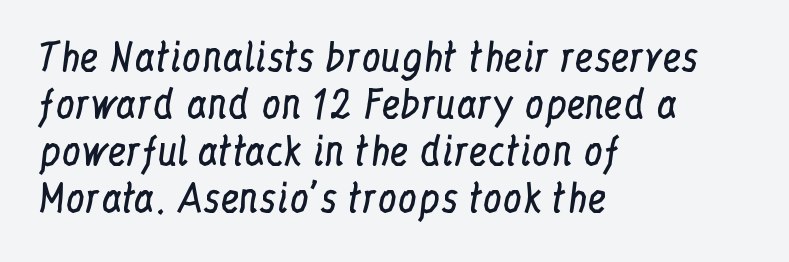
Q: Is the text bold? A: No.
Q: Is the text italic (slanted)? A: Yes.
Q: Is the typeface a serif or a sans-serif typeface? A: Serif.
Q: Is the text underlined? A: No.
Q: How is the paragraph aligned? A: Left-aligned.
Q: Is the spacing between letters normal or unusually wide? A: Normal.
Q: Width (condensed, normal, or wide)? A: Condensed.
Q: Stroke contrast? A: Low.
Q: x-height? A: Medium.
Q: Monospaced? A: No.
